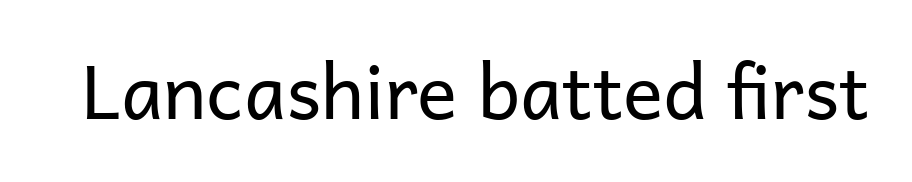
The rendering uses natural spacing where letterforms have individual widths. Default kerning and tracking; the words read as compact shapes. Do the letters lean? They stand straight. Honestly, there is no underline to notice here at all. Each letter's strokes conclude bluntly, with no projecting serifs. Is this a heavy cut? Hardly; it is regular or lighter.
